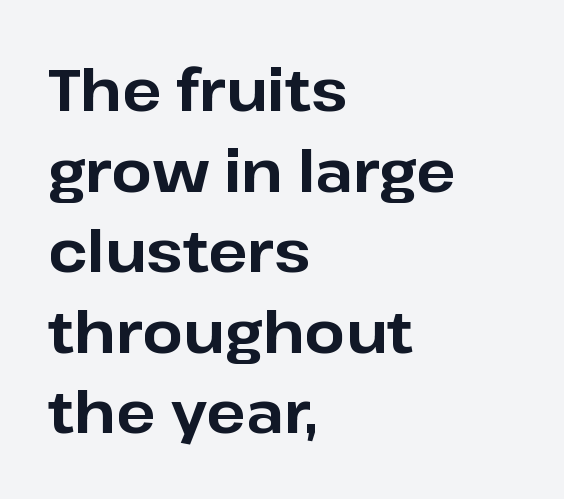
{"serif": "no", "italic": "no", "bold": "yes", "weight": "bold", "width": "normal", "stroke_contrast": "low", "x_height": "medium", "monospaced": "no", "underline": "no", "align": "left", "line_spacing": "normal", "line_spacing_ratio": 1.39, "letter_spacing": "normal", "letter_spacing_em": 0.0, "glyph_px": 58}
